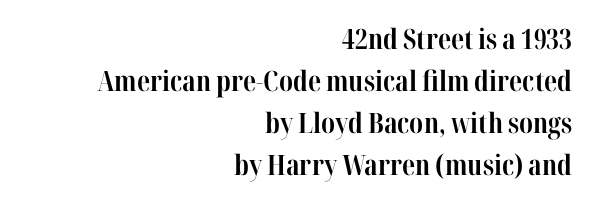
Q: Is the text bold? A: Yes.
Q: Is the text italic (slanted)? A: No, it is upright.
Q: Is the typeface a serif or a sans-serif typeface? A: Serif.
Q: Is the text underlined? A: No.
Q: How is the paragraph aligned? A: Right-aligned.
Q: Is the spacing between letters normal or unusually wide? A: Normal.
Q: Is the spacing between lines tight, normal or loose? A: Normal.
Q: Width (condensed, normal, or wide)? A: Condensed.
Q: Stroke contrast? A: High.
Q: x-height? A: Medium.
Q: Monospaced? A: No.
